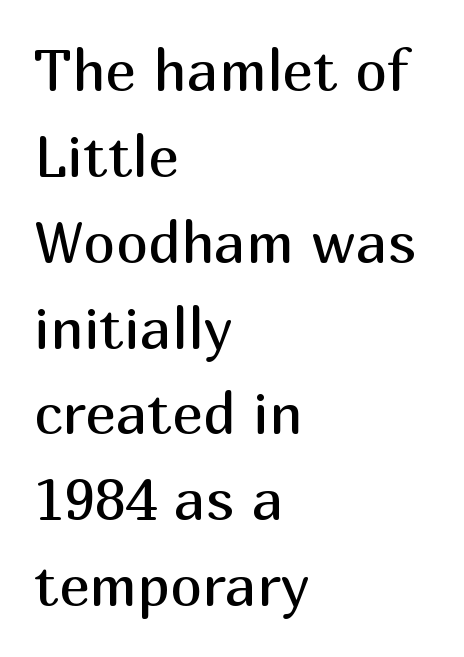
The area under the type is left untouched. The strokes are not fattened; the text isn't bold. Nope, not italic — everything's standing straight. The letters advance in unequal steps, a hallmark of proportional type. Serif or sans? Sans — the stroke terminals are bare.
